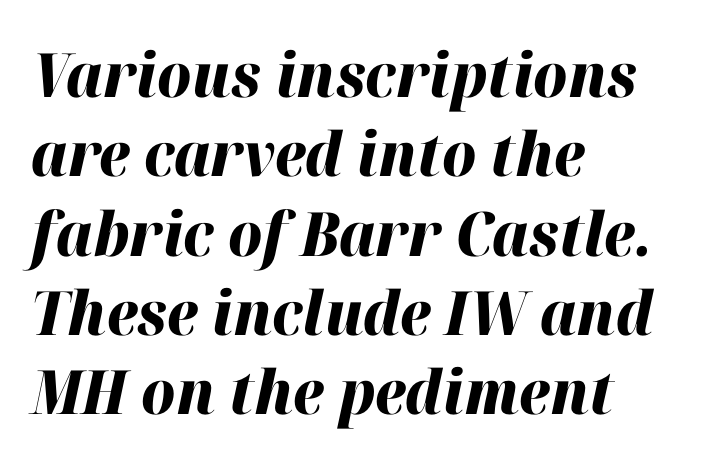
Plenty of ink on the page — the face is bold. Every row of glyphs begins at an identical x-position on the left. A clean baseline with only descenders dipping below it. Proportional: the letters do not fall into vertical columns.
